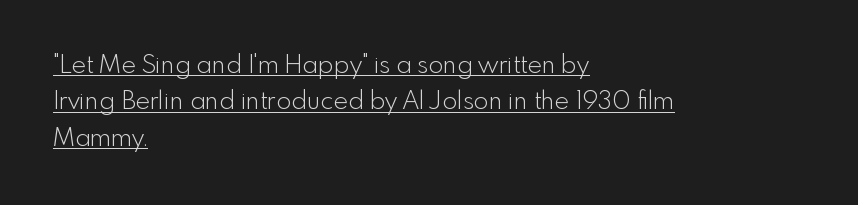
Q: Is the text bold? A: No.
Q: Is the text italic (slanted)? A: No, it is upright.
Q: Is the text underlined? A: Yes.
Q: How is the paragraph aligned? A: Left-aligned.
Q: Is the spacing between letters normal or unusually wide? A: Normal.
Q: Is the spacing between lines tight, normal or loose? A: Normal.
